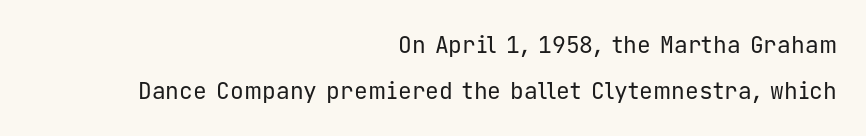
Q: Is the text bold? A: No.
Q: Is the text italic (slanted)? A: No, it is upright.
Q: Is the text underlined? A: No.
Q: How is the paragraph aligned? A: Right-aligned.
Q: Is the spacing between letters normal or unusually wide? A: Normal.
Q: Is the spacing between lines tight, normal or loose? A: Loose.
